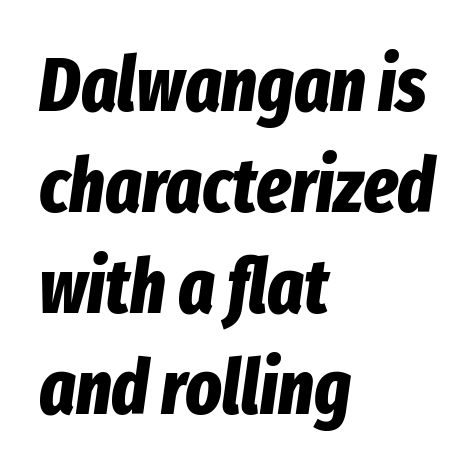
{"italic": "yes", "lean": "right", "slant_degrees": 8, "bold": "yes", "weight": "bold", "width": "condensed", "stroke_contrast": "low", "x_height": "medium", "monospaced": "no", "underline": "no", "align": "left", "line_spacing": "normal", "line_spacing_ratio": 1.33, "letter_spacing": "normal", "letter_spacing_em": 0.0, "glyph_px": 76}
